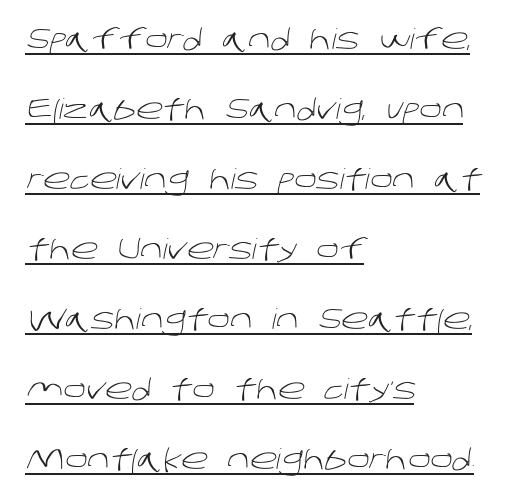
{"serif": "no", "bold": "no", "weight": "light", "width": "normal", "stroke_contrast": "low", "x_height": "large", "monospaced": "no", "underline": "yes", "align": "left", "line_spacing": "loose", "line_spacing_ratio": 2.5, "letter_spacing": "normal", "letter_spacing_em": 0.0, "glyph_px": 28}
